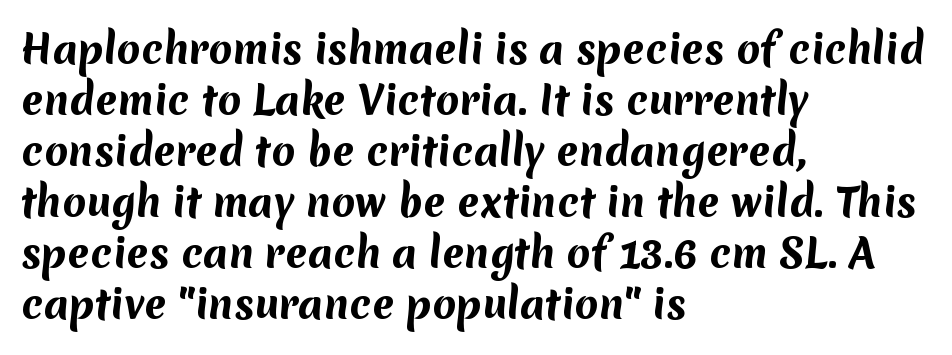
The image shows 39 px bold sans-serif type; set left-aligned, normal line spacing (1.31x), normal letter spacing, not underlined; medium stroke contrast and a medium x-height.
